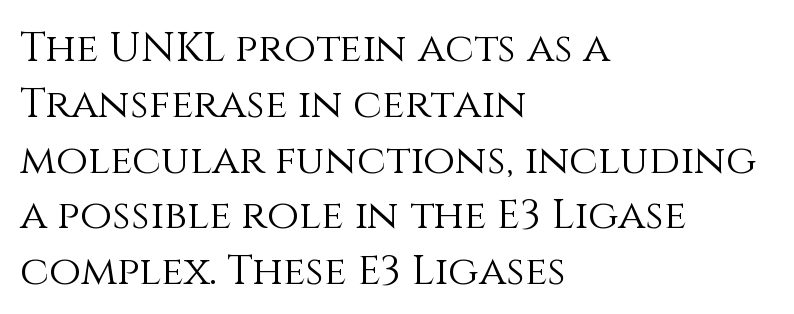
Q: Is the text bold? A: No.
Q: Is the text italic (slanted)? A: No, it is upright.
Q: Is the text underlined? A: No.
Q: How is the paragraph aligned? A: Left-aligned.
Q: Is the spacing between letters normal or unusually wide? A: Normal.
Q: Is the spacing between lines tight, normal or loose? A: Normal.
Q: Width (condensed, normal, or wide)? A: Normal.
Q: Stroke contrast? A: Medium.
Q: x-height? A: Large.
Q: Monospaced? A: No.
